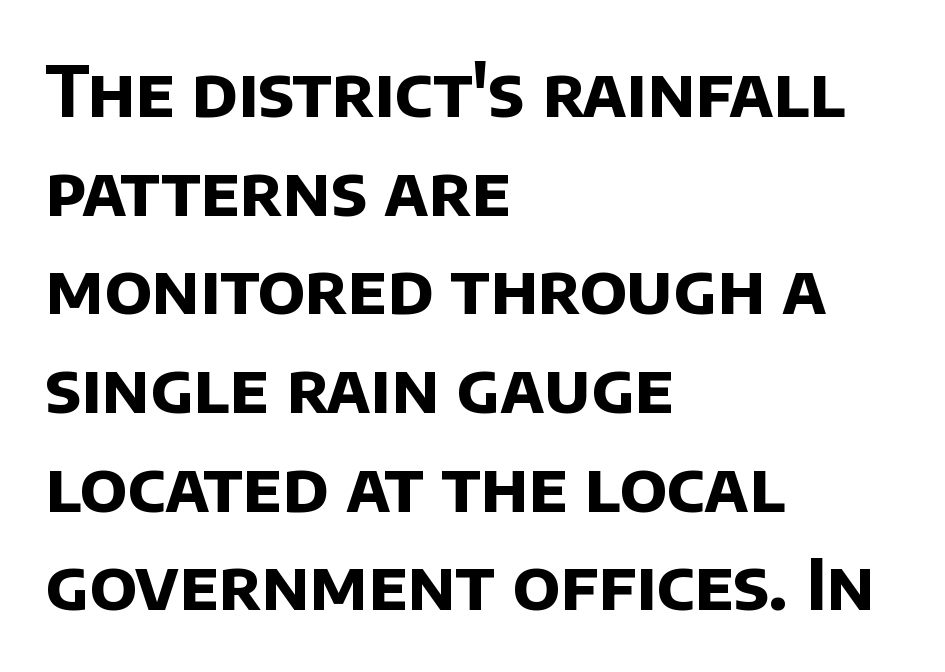
The image shows 69 px bold sans-serif type; set left-aligned, normal line spacing (1.43x), normal letter spacing, not underlined; low stroke contrast and a large x-height.
